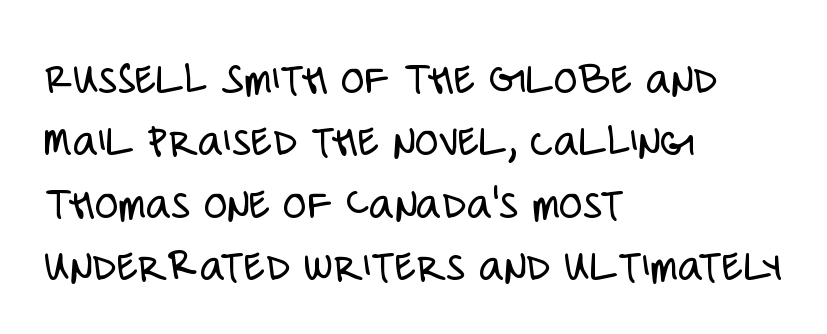
Q: Is the text bold? A: No.
Q: Is the text italic (slanted)? A: No, it is upright.
Q: Is the typeface a serif or a sans-serif typeface? A: Sans-serif.
Q: Is the text underlined? A: No.
Q: How is the paragraph aligned? A: Left-aligned.
Q: Is the spacing between letters normal or unusually wide? A: Normal.
Q: Is the spacing between lines tight, normal or loose? A: Normal.
Q: Width (condensed, normal, or wide)? A: Condensed.
Q: Stroke contrast? A: Low.
Q: x-height? A: Large.
Q: Monospaced? A: No.
